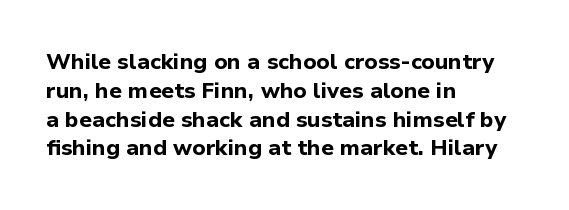
The rows are spaced the way most documents space them. Its strokes are broad and dark, the hallmark of bold type. Posture: upright roman. A bare baseline throughout the passage.
